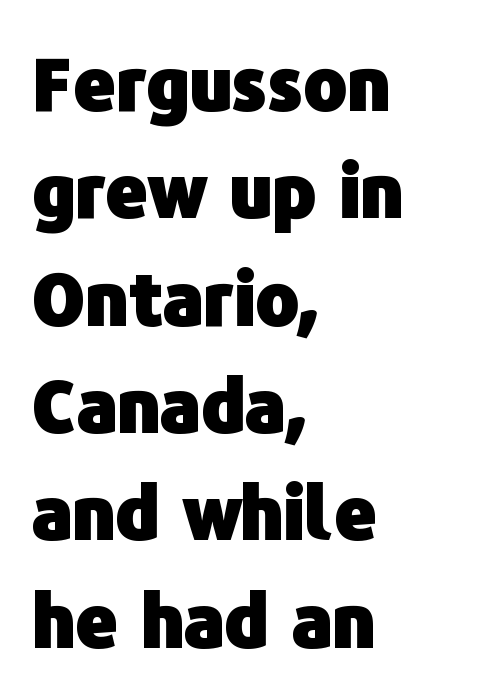
{"serif": "no", "italic": "no", "bold": "yes", "weight": "heavy", "width": "normal", "stroke_contrast": "low", "x_height": "medium", "monospaced": "no", "underline": "no", "align": "left", "line_spacing": "normal", "line_spacing_ratio": 1.47, "letter_spacing": "normal", "letter_spacing_em": 0.0, "glyph_px": 73}
